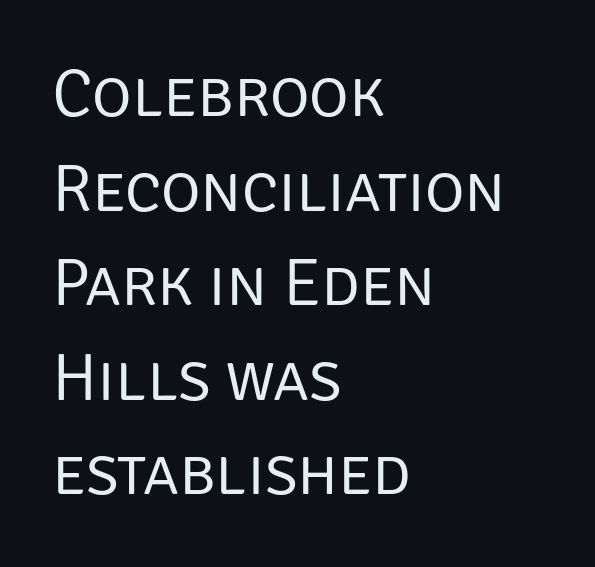
A typesetter would label this face a sans. Interline gaps are of average width in this sample. The lettering holds an erect, upright posture throughout. The letterforms sit shoulder to shoulder at normal distance. The strip under each line holds only bare page.
